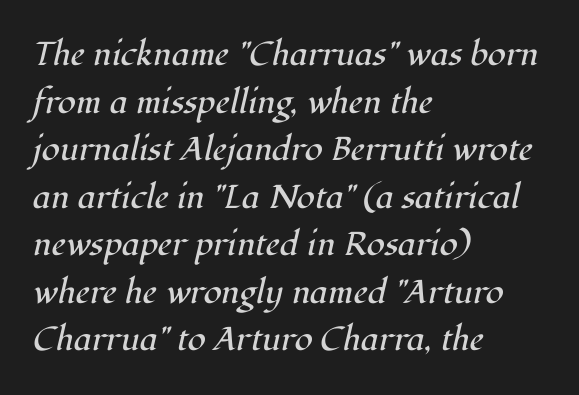
The image shows 33 px regular-weight serif type, italic (leaning right); set left-aligned, normal line spacing (1.44x), normal letter spacing, not underlined; high stroke contrast and a medium x-height.
